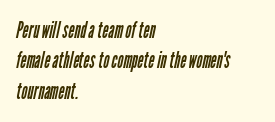
Honestly, the letter spacing is just normal — you wouldn't notice it. Each line starts at the same left margin while the right side varies. Interline gaps are of average width in this sample. Stroke thickness stays within the range of a standard reading face or lighter. Decoration check: the copy has no underline.
